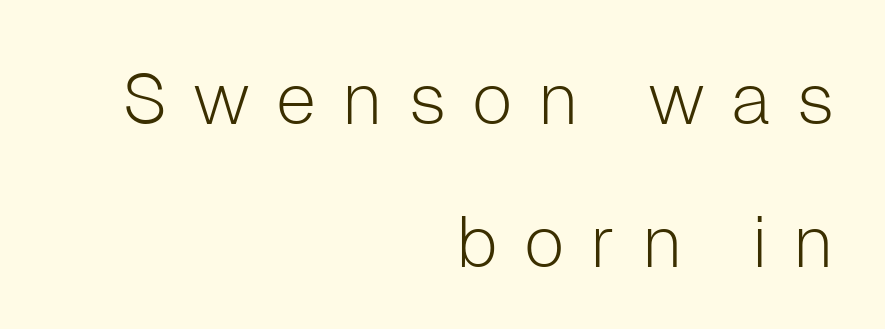
{"serif": "no", "italic": "no", "bold": "no", "weight": "light", "width": "normal", "stroke_contrast": "low", "x_height": "medium", "monospaced": "no", "underline": "no", "align": "right", "line_spacing": "loose", "line_spacing_ratio": 1.98, "letter_spacing": "wide", "letter_spacing_em": 0.36, "glyph_px": 72}
